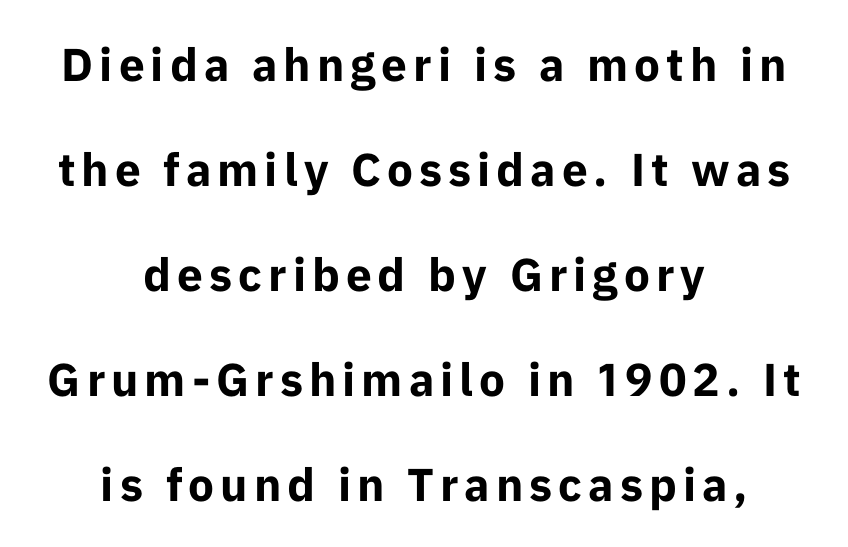
Ascenders rise straight up at ninety degrees. Check under the words: just untouched page. Observe the absence of serifs on each vertical stroke in this sample. Which margin do the lines hug? Neither — every line sits in the middle. These lines stand farther apart than default settings would place them. Spacing verdict: proportional, widths tailored to each character.
